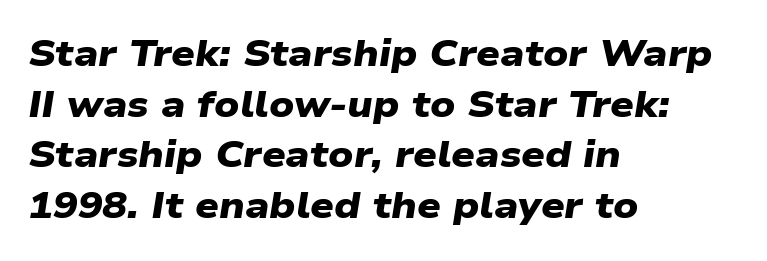
{"serif": "no", "bold": "yes", "weight": "heavy", "width": "wide", "stroke_contrast": "low", "x_height": "medium", "monospaced": "no", "underline": "no", "align": "left", "line_spacing": "normal", "line_spacing_ratio": 1.37, "letter_spacing": "normal", "letter_spacing_em": 0.0, "glyph_px": 37}
